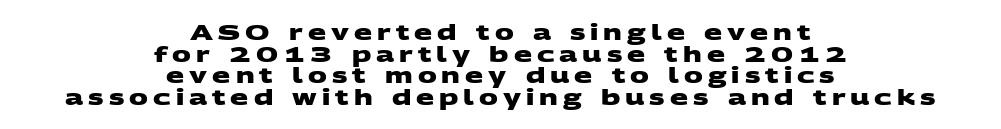
Q: Is the text bold? A: Yes.
Q: Is the text underlined? A: No.
Q: How is the paragraph aligned? A: Centered.
Q: Is the spacing between letters normal or unusually wide? A: Unusually wide.
Q: Is the spacing between lines tight, normal or loose? A: Tight.
